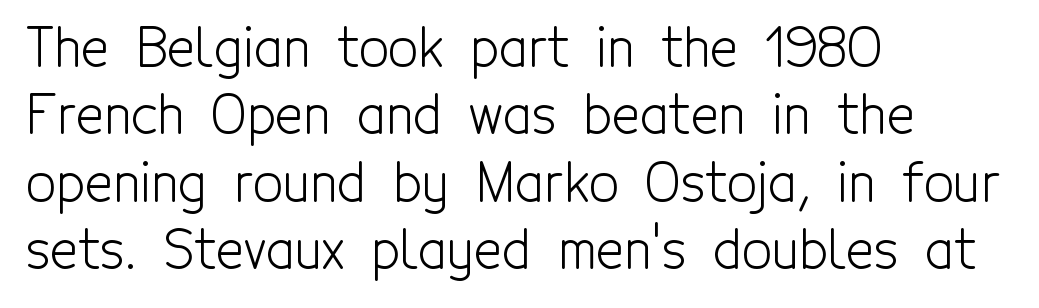
This is sans-serif lettering, the kind often seen on screens and signage. Students, note that the glyphs here touch the page at normal intervals. Just letters on the line, the space beneath them empty. The face used here is proportionally spaced, like ordinary book or web type.
